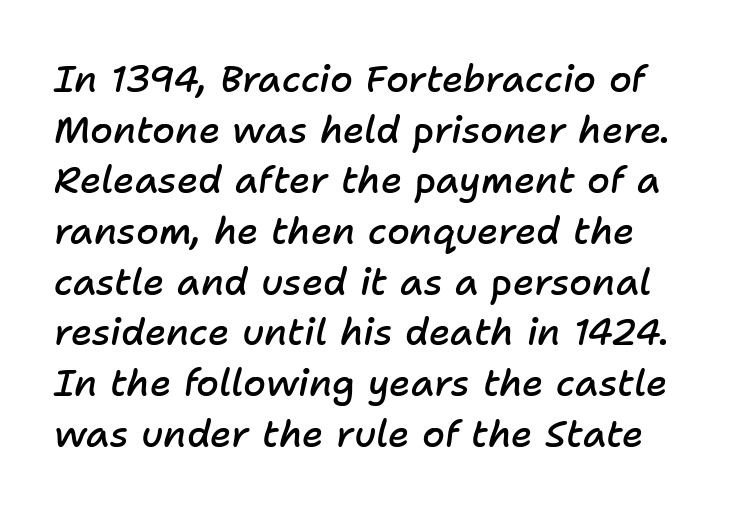
Words float on clear page, feet unadorned. In terms of leading, this rendering sits right in the middle. A bit beefed up — I'd call it semibold rather than bold. Between one letter and the next there's only the usual sliver of space.
